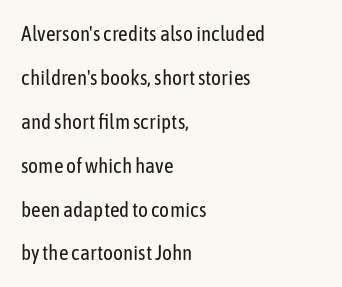
The image shows 21 px text type, upright; set left-aligned, loose line spacing (2.09x), normal letter spacing, not underlined.
